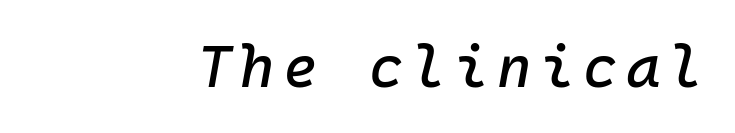
The image shows 59 px text type, italic (leaning right); set not underlined; low stroke contrast and a medium x-height.
